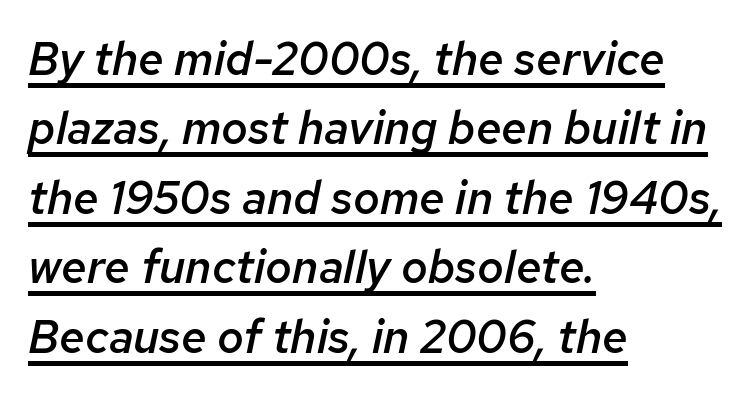
Q: Is the text bold? A: Semi-bold.
Q: Is the text italic (slanted)? A: Yes, it leans right by about 12 degrees.
Q: Is the text underlined? A: Yes.
Q: How is the paragraph aligned? A: Left-aligned.
Q: Is the spacing between letters normal or unusually wide? A: Normal.
Q: Is the spacing between lines tight, normal or loose? A: Normal.
Q: Width (condensed, normal, or wide)? A: Normal.
Q: Stroke contrast? A: Low.
Q: x-height? A: Medium.
Q: Monospaced? A: No.
